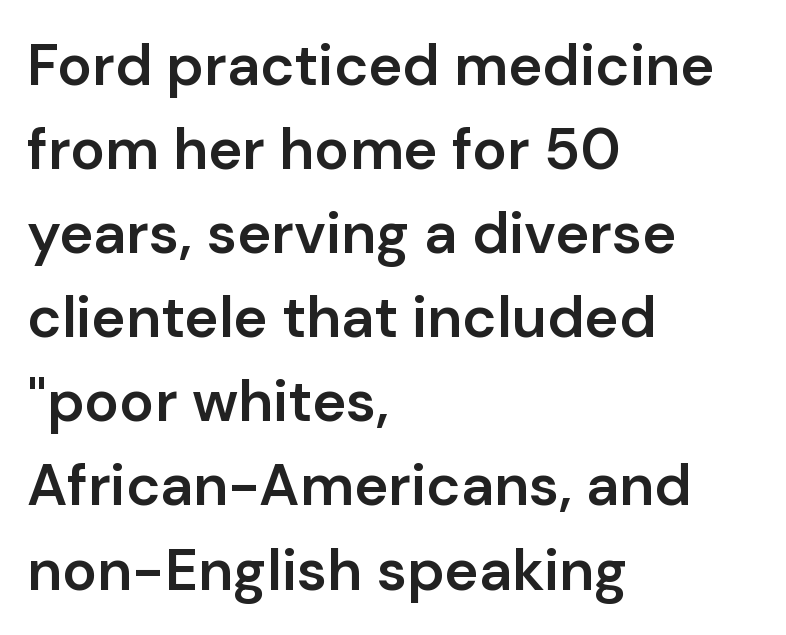
Is this a fixed-width face? No — the glyphs have proportional, varying widths. You can tell from the bare stems that sans-serif type was used. Typesetter's note: demi weight, one step under bold. Reading down the block, your eye returns to a fixed left position each line. The baseline area is clear. Ordinary non-slanted type is in use.
